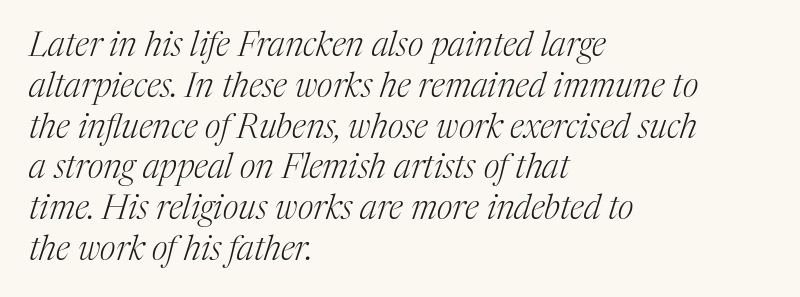
The image shows 34 px light serif type, italic (leaning right); set left-aligned, line spacing 1.2x, normal letter spacing, not underlined; medium stroke contrast and a medium x-height.
